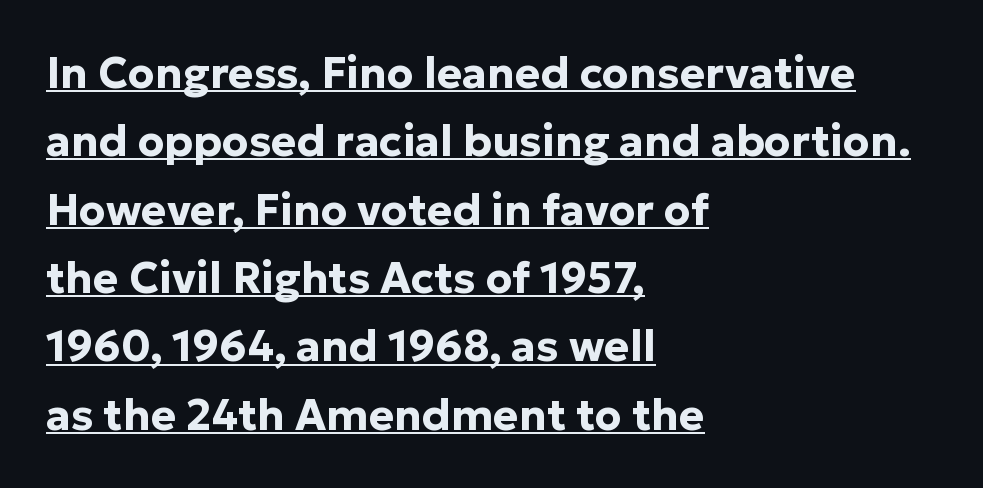
One-word summary of the alignment: left. The passage shown has conventional tracking throughout. The string is rendered with underlining switched on. The type sits square on the baseline with zero lean. You could not count columns in this text — the font is proportionally spaced.
